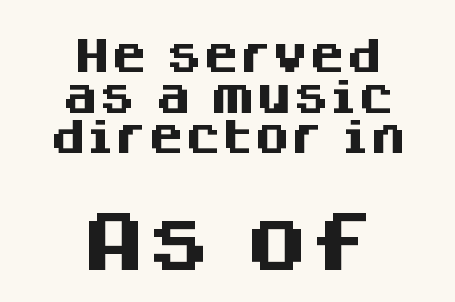
The image shows 65 px heavy sans-serif type, upright; set centered, tight line spacing (1.1x), normal letter spacing, not underlined; the second (bottom) block is 1.76x larger; medium stroke contrast and a large x-height.
